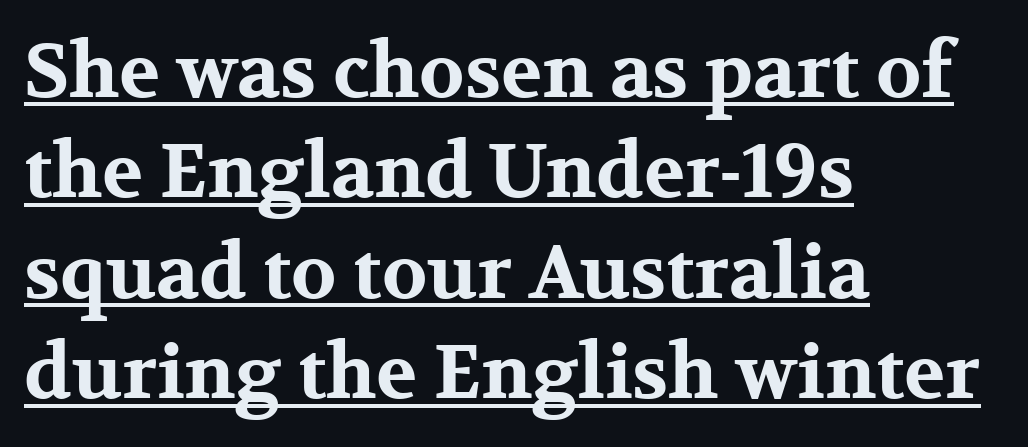
The face used here is rendered with its standard letterfit. Does the leading feel generous? No, just average. The face used here is seriffed, in the tradition of book romans. Chunky letters — that's bold for sure.
